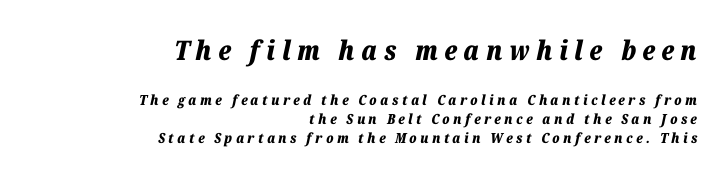
{"italic": "yes", "lean": "right", "slant_degrees": 12, "bold": "yes", "underline": "no", "align": "right", "line_spacing": "normal", "line_spacing_ratio": 1.37, "letter_spacing": "wide", "letter_spacing_em": 0.24, "larger_block": "first", "size_ratio": 1.93, "glyph_px": 27}
